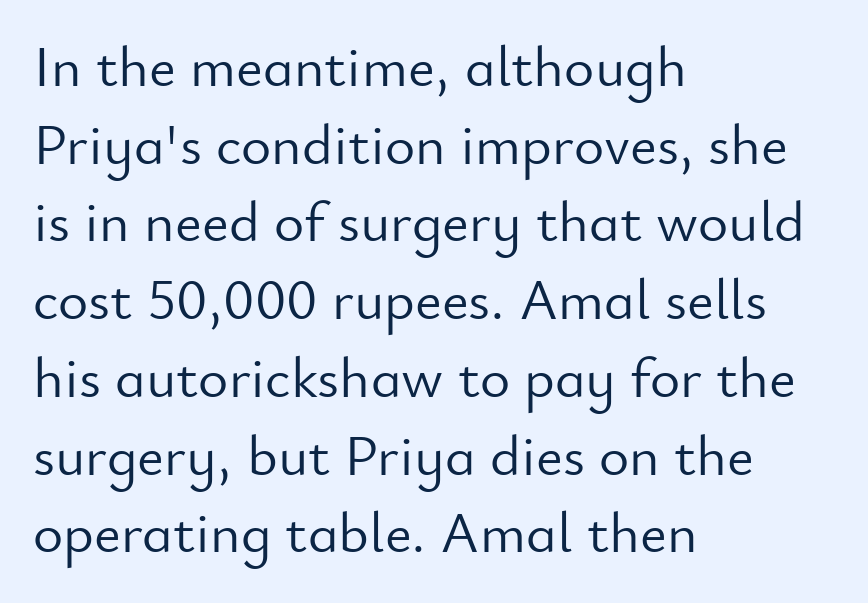
Italic? Not at all — the glyphs are vertical. Does extra space separate the letters? No, they use regular spacing. To sum up the face: it is a sans, with no serifs. Descenders are the only things crossing below the line. The ragged edge is on the right, which tells us the setting is flush left.
